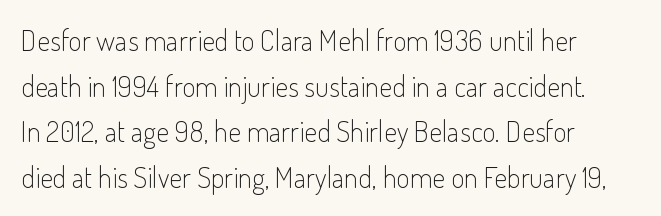
{"serif": "no", "italic": "no", "bold": "no", "weight": "light", "width": "condensed", "stroke_contrast": "low", "x_height": "small", "monospaced": "no", "underline": "no", "align": "left", "line_spacing": "normal", "line_spacing_ratio": 1.57, "letter_spacing": "normal", "letter_spacing_em": 0.0, "glyph_px": 29}
